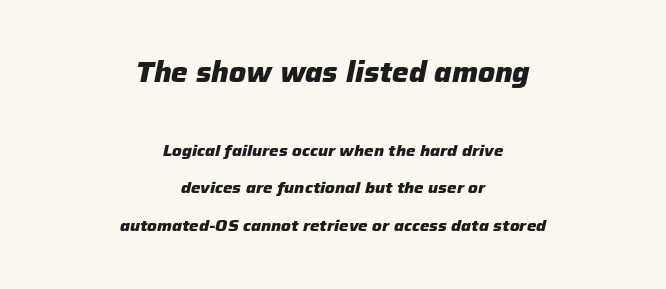
The image shows 28 px heavy type, italic (leaning right); set centered, loose line spacing (2.32x), normal letter spacing, not underlined; the first (top) block is 1.75x larger; low stroke contrast and a medium x-height.
